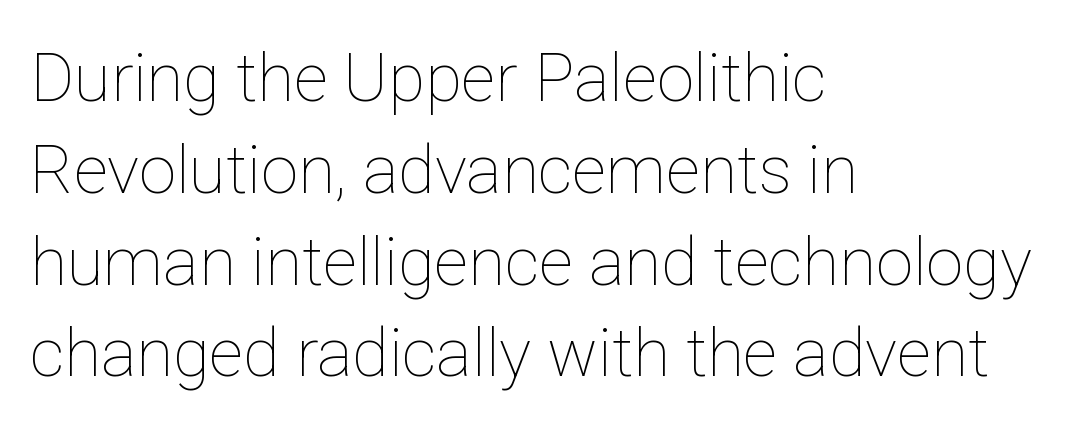
If you drew a ruler down the left edge, every line would touch it. Weight: not bold — regular or lighter. This block has exactly the height ordinary leading produces. Is this a fixed-width face? No — the glyphs have proportional, varying widths.
